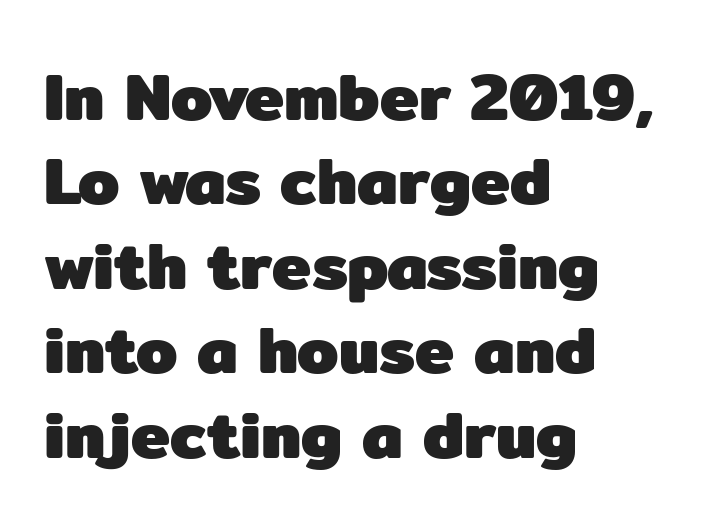
Stroke thickness is high; the sample reads as a true bold. Observe the absence of serifs on each vertical stroke in this sample. The zone under the glyphs is completely vacant. Here the designer chose a conventional face with non-uniform glyph widths.
